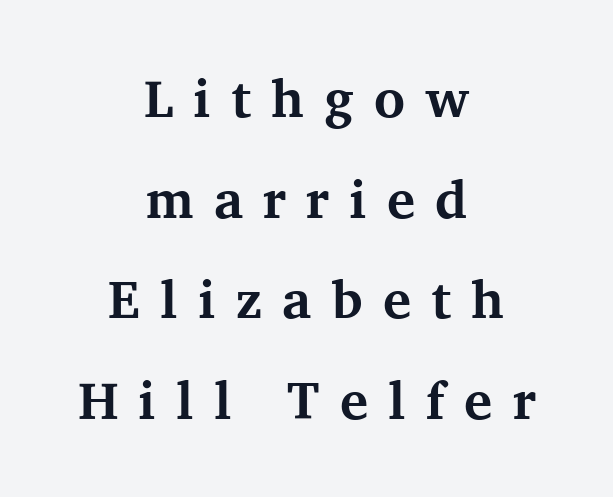
Q: Is the text bold? A: Yes.
Q: Is the text italic (slanted)? A: No, it is upright.
Q: Is the typeface a serif or a sans-serif typeface? A: Serif.
Q: Is the text underlined? A: No.
Q: How is the paragraph aligned? A: Centered.
Q: Is the spacing between letters normal or unusually wide? A: Unusually wide.
Q: Is the spacing between lines tight, normal or loose? A: Loose.
Q: Width (condensed, normal, or wide)? A: Normal.
Q: Stroke contrast? A: Medium.
Q: x-height? A: Medium.
Q: Monospaced? A: No.
